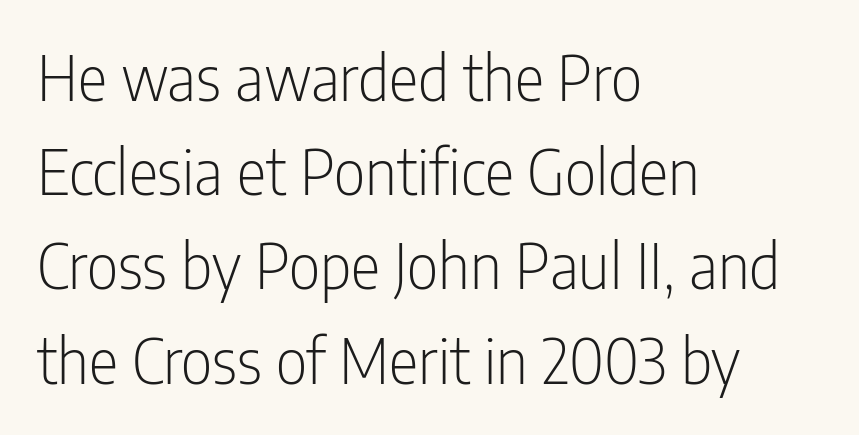
Q: Is the text bold? A: No.
Q: Is the text italic (slanted)? A: No, it is upright.
Q: Is the typeface a serif or a sans-serif typeface? A: Sans-serif.
Q: Is the text underlined? A: No.
Q: How is the paragraph aligned? A: Left-aligned.
Q: Is the spacing between letters normal or unusually wide? A: Normal.
Q: Is the spacing between lines tight, normal or loose? A: Normal.
Q: Width (condensed, normal, or wide)? A: Condensed.
Q: Stroke contrast? A: Low.
Q: x-height? A: Medium.
Q: Monospaced? A: No.
